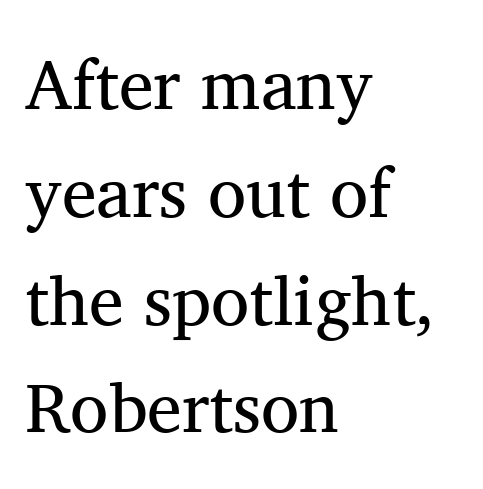
Glance below the letters and you will spot only blank space. Does the type have serifs? Yes, each stem ends in a small foot. Do the characters align in a grid? No, the font is proportional. Summary of weight: not heavy and not bold. Casual observation: everything's shoved over to the left. Ascenders rise straight up at ninety degrees.
